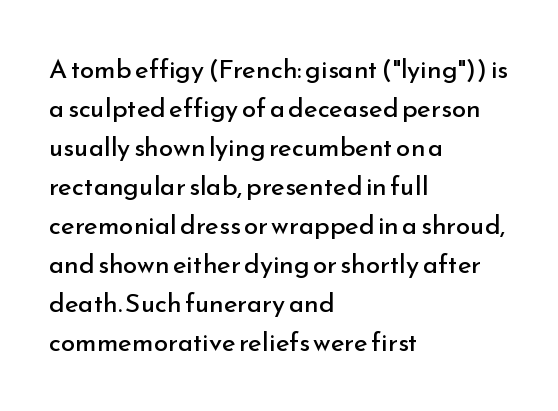
{"italic": "no", "bold": "no", "underline": "no", "align": "left", "line_spacing": "normal", "line_spacing_ratio": 1.5, "letter_spacing": "normal", "letter_spacing_em": 0.0, "glyph_px": 26}
